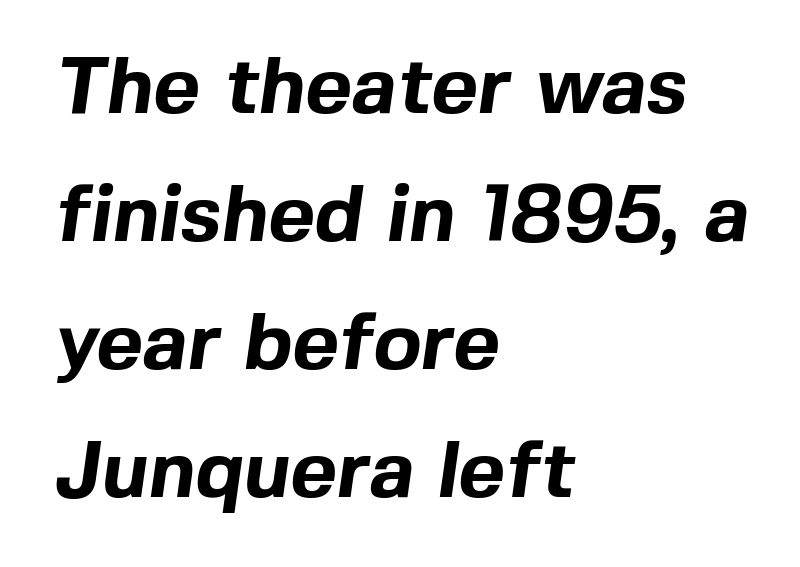
Q: Is the text bold? A: Yes.
Q: Is the typeface a serif or a sans-serif typeface? A: Sans-serif.
Q: Is the text underlined? A: No.
Q: How is the paragraph aligned? A: Left-aligned.
Q: Is the spacing between letters normal or unusually wide? A: Normal.
Q: Is the spacing between lines tight, normal or loose? A: Normal.
Q: Width (condensed, normal, or wide)? A: Normal.
Q: x-height? A: Medium.
Q: Monospaced? A: No.
